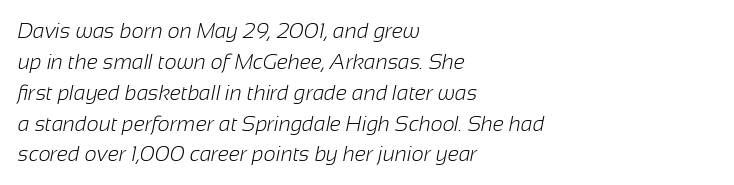
Q: Is the text bold? A: No.
Q: Is the text underlined? A: No.
Q: How is the paragraph aligned? A: Left-aligned.
Q: Is the spacing between letters normal or unusually wide? A: Normal.
Q: Is the spacing between lines tight, normal or loose? A: Normal.
